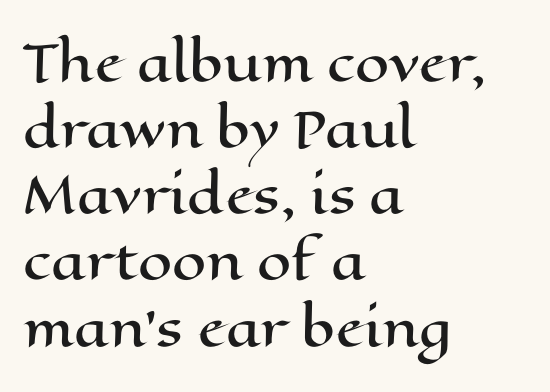
The image shows 49 px wide type, upright; set left-aligned, normal line spacing (1.35x), normal letter spacing, not underlined; high stroke contrast and a medium x-height.
